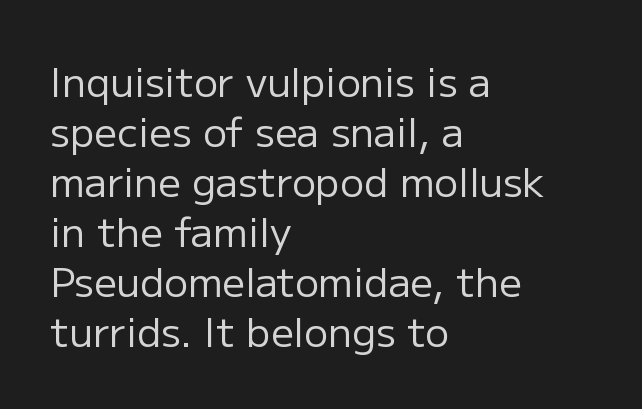
A classic flush-left, rag-right setting is used for this passage. The type is set solid horizontally, with unmodified tracking. If you drew a line through each stem, it would be perfectly vertical. This sample has the flowing, uneven cadence of proportional lettering.
